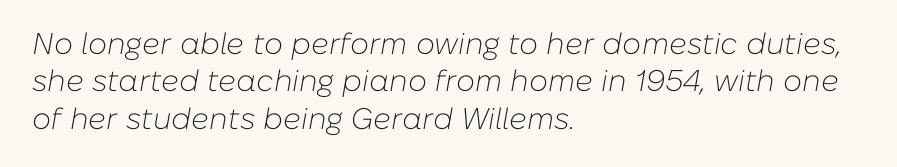
Rows of type keep a routine distance in the vertical direction. Descender tails drop into unmarked territory. Do the characters align in a grid? No, the font is proportional. This is oblique type, the kind used for emphasis or titles.
